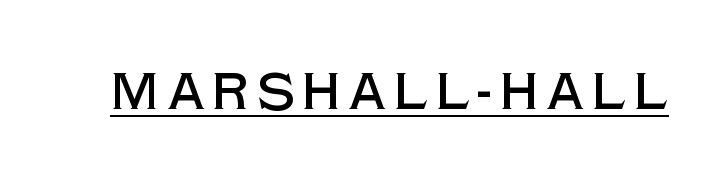
The face used here is a sans, in the tradition of grotesques and geometrics. Looks like regular typesetting: each glyph gets only the width it needs. The letters stand upright; this is a roman face. The typesetter has applied underlining to the passage shown.
